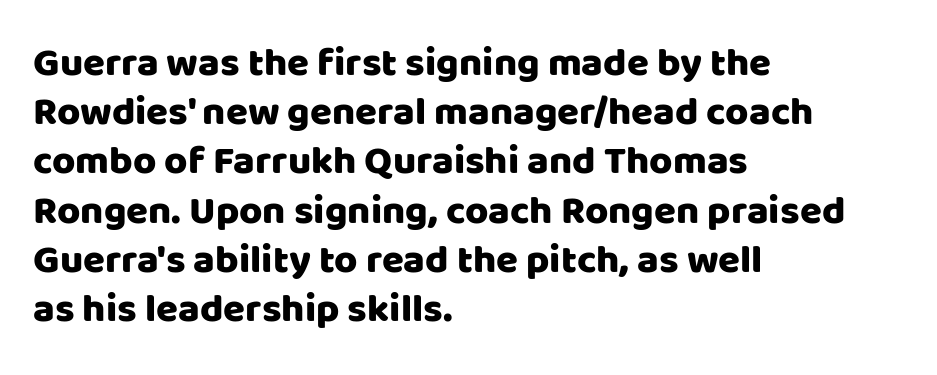
Quick note: not italic, upright. Serif or sans? Sans — the stroke terminals are bare. You could not count columns in this text — the font is proportionally spaced. Here the glyphs are tracked normally, forming tight word shapes.
